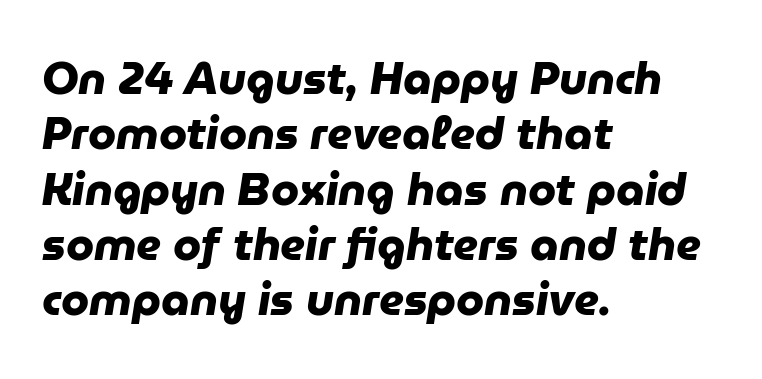
The image shows 45 px heavy sans-serif type; set left-aligned, line spacing 1.23x, normal letter spacing, not underlined; low stroke contrast and a medium x-height.
